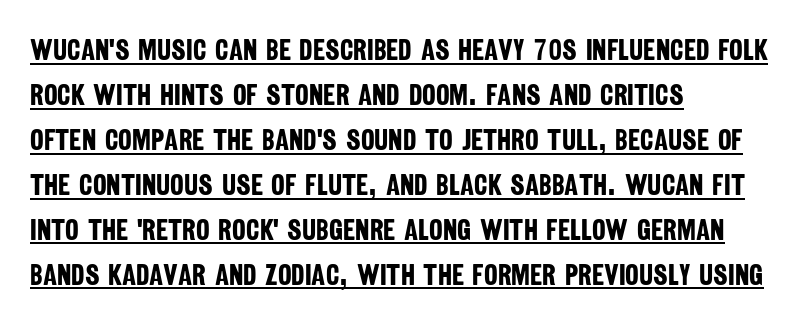
The image shows 29 px bold, condensed sans-serif type; set left-aligned, normal line spacing (1.55x), normal letter spacing, underlined; low stroke contrast and a large x-height.
